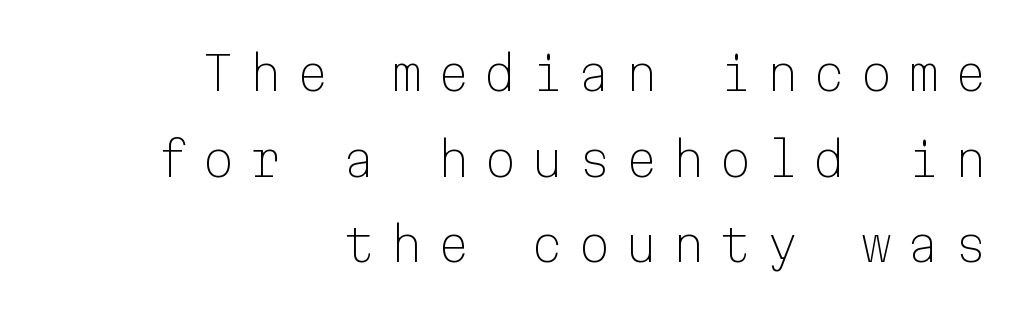
Q: Is the text bold? A: No.
Q: Is the text italic (slanted)? A: No, it is upright.
Q: Is the typeface a serif or a sans-serif typeface? A: Sans-serif.
Q: Is the text underlined? A: No.
Q: How is the paragraph aligned? A: Right-aligned.
Q: Is the spacing between letters normal or unusually wide? A: Unusually wide.
Q: Width (condensed, normal, or wide)? A: Normal.
Q: Stroke contrast? A: Low.
Q: x-height? A: Medium.
Q: Monospaced? A: Yes.
